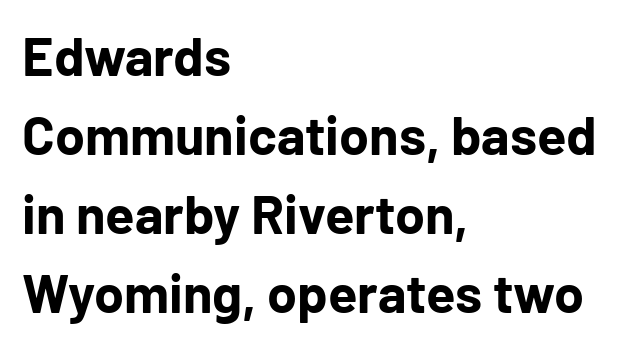
Q: Is the text bold? A: Yes.
Q: Is the text italic (slanted)? A: No, it is upright.
Q: Is the typeface a serif or a sans-serif typeface? A: Sans-serif.
Q: Is the text underlined? A: No.
Q: How is the paragraph aligned? A: Left-aligned.
Q: Is the spacing between letters normal or unusually wide? A: Normal.
Q: Is the spacing between lines tight, normal or loose? A: Normal.
Q: Width (condensed, normal, or wide)? A: Normal.
Q: Stroke contrast? A: Low.
Q: x-height? A: Medium.
Q: Monospaced? A: No.
